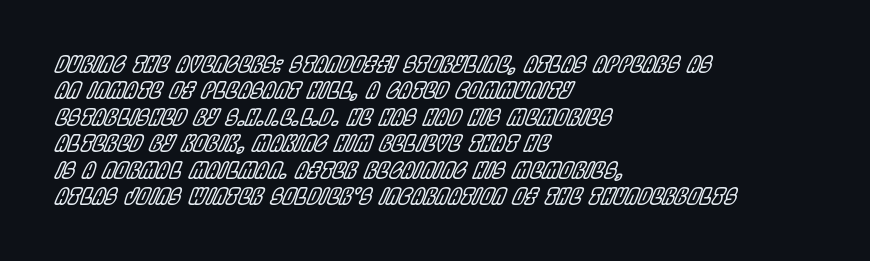
Q: Is the text italic (slanted)? A: Yes, it leans right by about 22 degrees.
Q: Is the text underlined? A: No.
Q: How is the paragraph aligned? A: Left-aligned.
Q: Is the spacing between letters normal or unusually wide? A: Normal.
